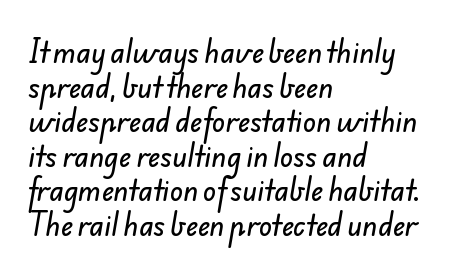
The image shows 27 px text type; set left-aligned, normal line spacing (1.28x), normal letter spacing, not underlined.
